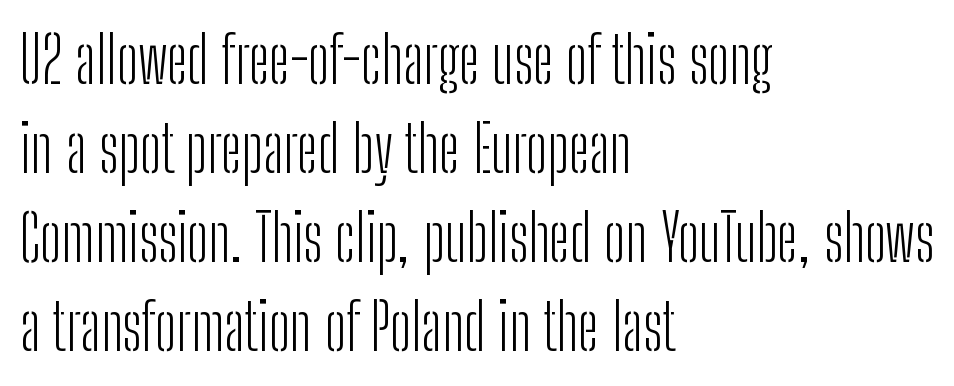
The letters advance in unequal steps, a hallmark of proportional type. The lettering stays uniformly vertical, giving the passage a roman look. The horizontal fit of the characters is conventional and even. Short and long lines alike share a common starting point at left. The type family on display is of the sans-serif kind. Reading down the column, the eye jumps a familiar distance to each next line.
